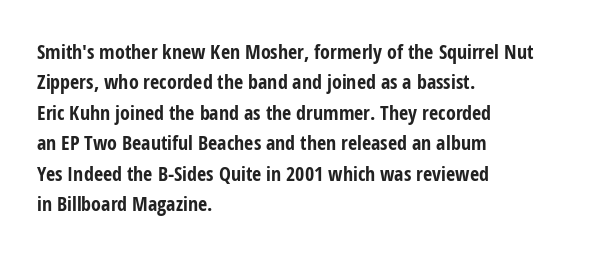
Heavy, bold letterforms. The rendering anchors every line to the left-hand side. The line-height multiplier appears to be the usual default. Style check: upright. There is no visible air inserted between adjacent glyphs. Descenders hang freely into open space.
